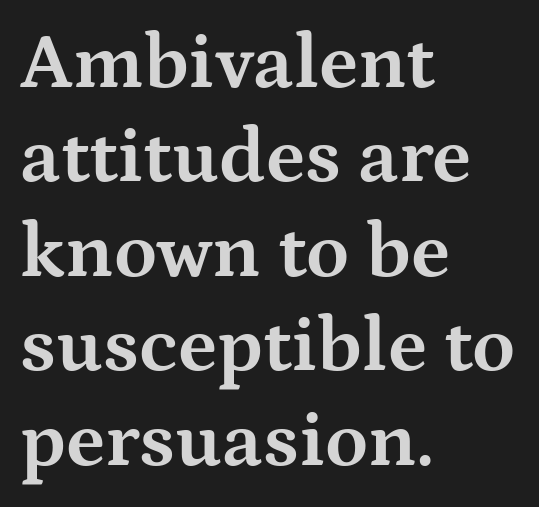
{"serif": "yes", "italic": "no", "bold": "yes", "weight": "bold", "width": "wide", "stroke_contrast": "medium", "x_height": "medium", "monospaced": "no", "underline": "no", "align": "left", "line_spacing_ratio": 1.21, "letter_spacing": "normal", "letter_spacing_em": 0.0, "glyph_px": 78}
